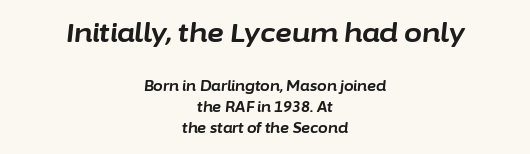
Q: Is the text bold? A: Yes.
Q: Is the text italic (slanted)? A: Yes, it leans right by about 6 degrees.
Q: Is the text underlined? A: No.
Q: How is the paragraph aligned? A: Centered.
Q: Is the spacing between letters normal or unusually wide? A: Normal.
Q: Is the spacing between lines tight, normal or loose? A: Normal.
Q: Which block of text is set in a larger size, the first (top) or the second (bottom)? A: The first (top) one.
